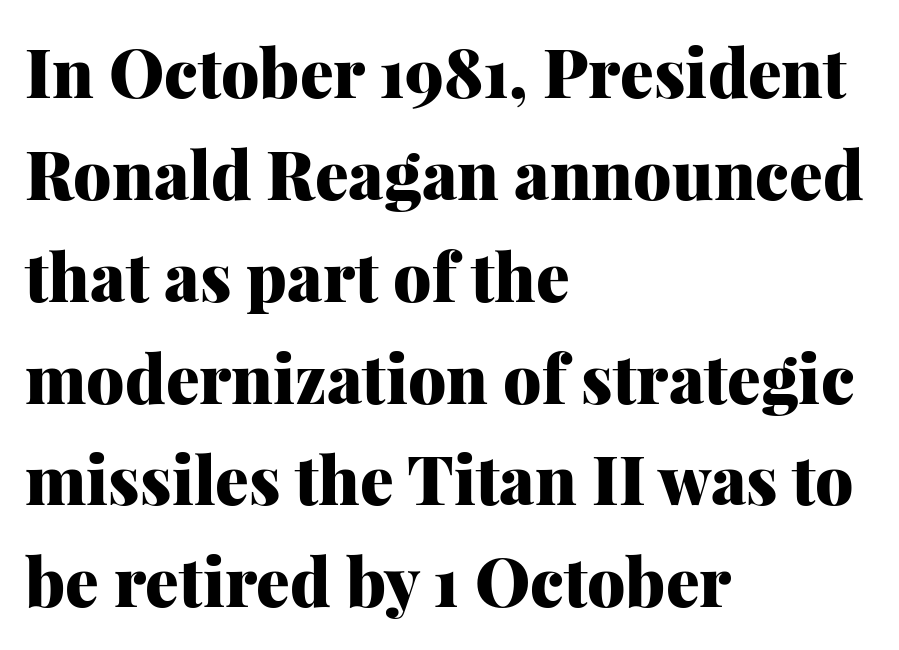
Q: Is the text bold? A: Yes.
Q: Is the text italic (slanted)? A: No, it is upright.
Q: Is the typeface a serif or a sans-serif typeface? A: Serif.
Q: Is the text underlined? A: No.
Q: How is the paragraph aligned? A: Left-aligned.
Q: Is the spacing between letters normal or unusually wide? A: Normal.
Q: Is the spacing between lines tight, normal or loose? A: Normal.
Q: Width (condensed, normal, or wide)? A: Normal.
Q: Stroke contrast? A: Medium.
Q: x-height? A: Medium.
Q: Monospaced? A: No.
